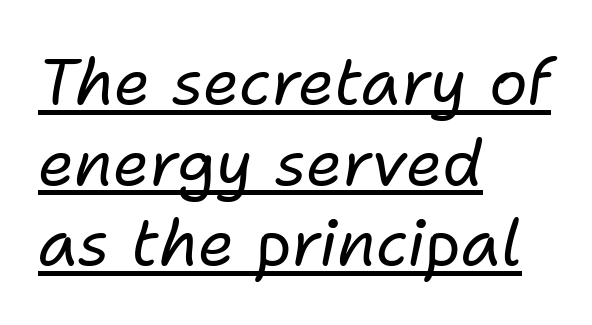
{"italic": "yes", "lean": "right", "slant_degrees": 11, "bold": "no", "weight": "regular", "width": "normal", "stroke_contrast": "low", "x_height": "medium", "monospaced": "no", "underline": "yes", "align": "left", "line_spacing": "normal", "line_spacing_ratio": 1.26, "letter_spacing": "normal", "letter_spacing_em": 0.0, "glyph_px": 64}
